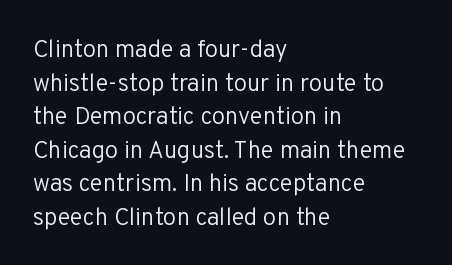
{"italic": "no", "bold": "no", "underline": "no", "align": "left", "line_spacing": "normal", "line_spacing_ratio": 1.4, "letter_spacing": "normal", "letter_spacing_em": 0.0, "glyph_px": 24}
